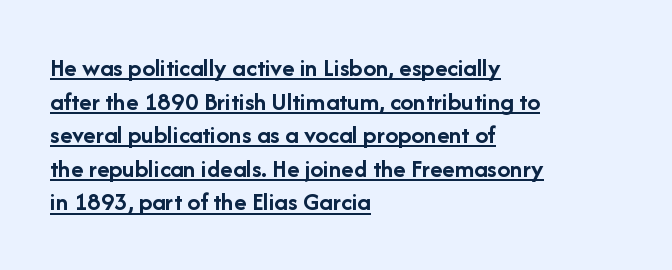
Q: Is the text bold? A: Yes.
Q: Is the text italic (slanted)? A: No, it is upright.
Q: Is the text underlined? A: Yes.
Q: How is the paragraph aligned? A: Left-aligned.
Q: Is the spacing between letters normal or unusually wide? A: Normal.
Q: Is the spacing between lines tight, normal or loose? A: Normal.
